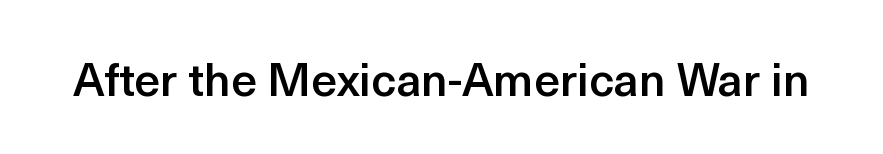
The image shows 46 px semibold sans-serif type, upright; set normal letter spacing, not underlined; a medium x-height.
